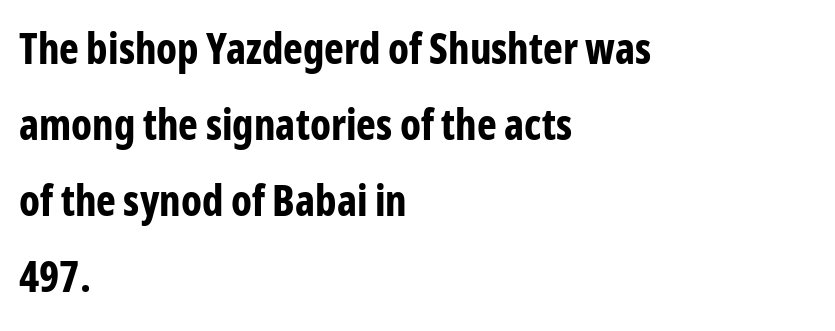
Type without underlining. Reading down the block, your eye returns to a fixed left position each line. The passage shown is emphatically bold. Serif or sans? Sans — the stroke terminals are bare. The letters advance in unequal steps, a hallmark of proportional type. The typography opts for an upright posture over an oblique one.
